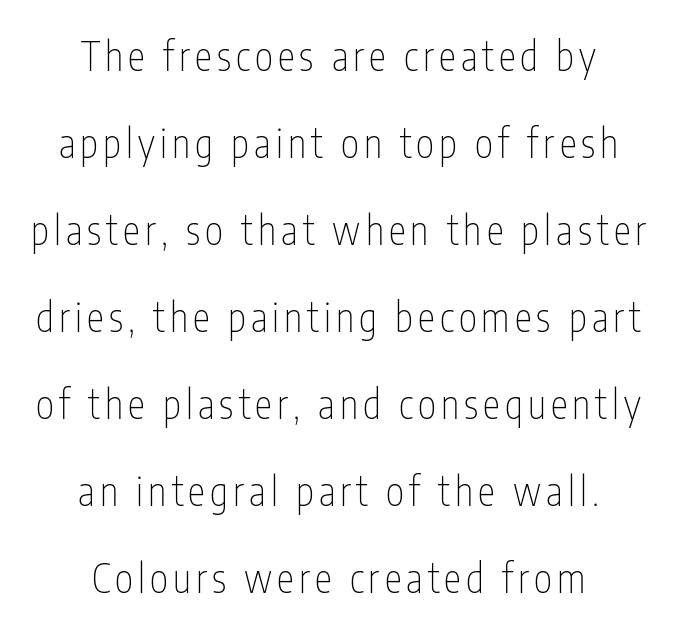
The image shows 39 px thin, condensed sans-serif type, upright; set centered, loose line spacing (2.23x), not underlined; low stroke contrast and a medium x-height.
